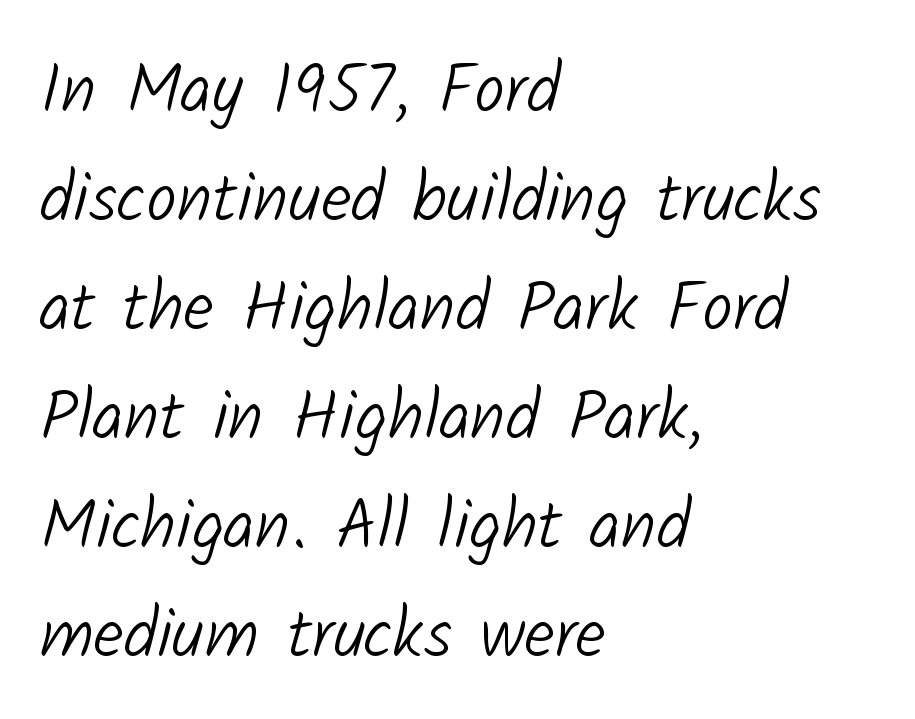
Q: Is the text bold? A: No.
Q: Is the typeface a serif or a sans-serif typeface? A: Sans-serif.
Q: Is the text underlined? A: No.
Q: How is the paragraph aligned? A: Left-aligned.
Q: Is the spacing between letters normal or unusually wide? A: Normal.
Q: Is the spacing between lines tight, normal or loose? A: Normal.
Q: Width (condensed, normal, or wide)? A: Normal.
Q: Stroke contrast? A: Low.
Q: x-height? A: Medium.
Q: Monospaced? A: No.
